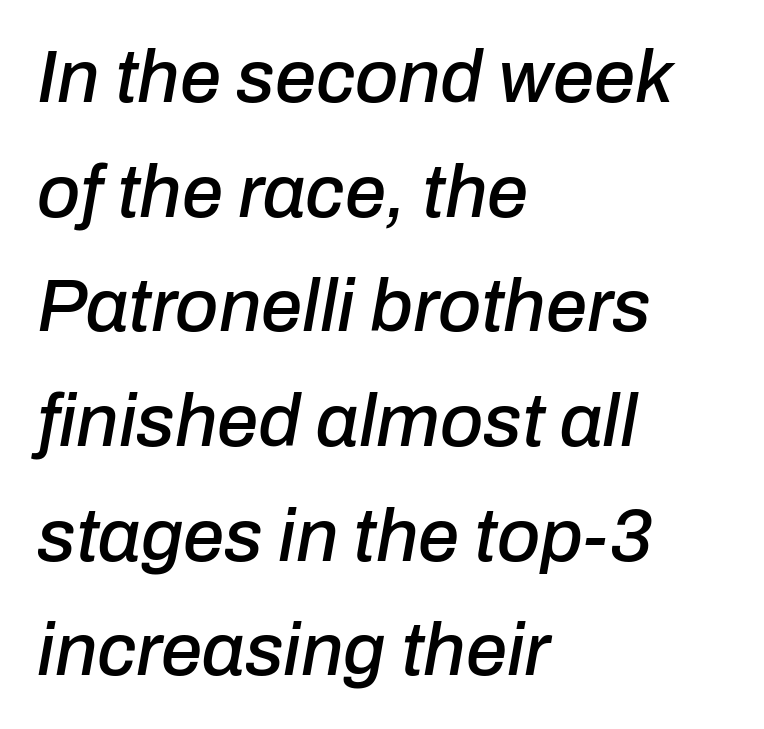
Q: Is the text italic (slanted)? A: Yes, it leans right by about 10 degrees.
Q: Is the text underlined? A: No.
Q: How is the paragraph aligned? A: Left-aligned.
Q: Is the spacing between letters normal or unusually wide? A: Normal.
Q: Is the spacing between lines tight, normal or loose? A: Normal.
Q: Width (condensed, normal, or wide)? A: Normal.
Q: Stroke contrast? A: Low.
Q: x-height? A: Medium.
Q: Monospaced? A: No.
